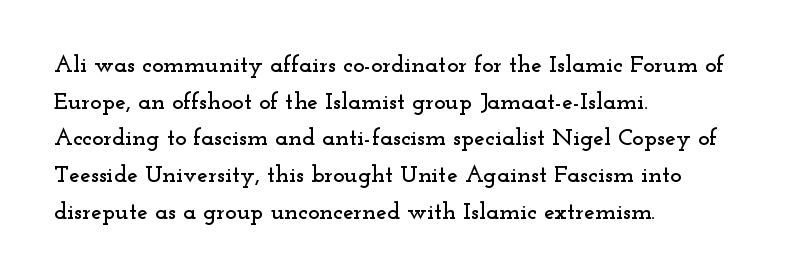
Q: Is the text italic (slanted)? A: No, it is upright.
Q: Is the text underlined? A: No.
Q: How is the paragraph aligned? A: Left-aligned.
Q: Is the spacing between letters normal or unusually wide? A: Normal.
Q: Is the spacing between lines tight, normal or loose? A: Normal.
